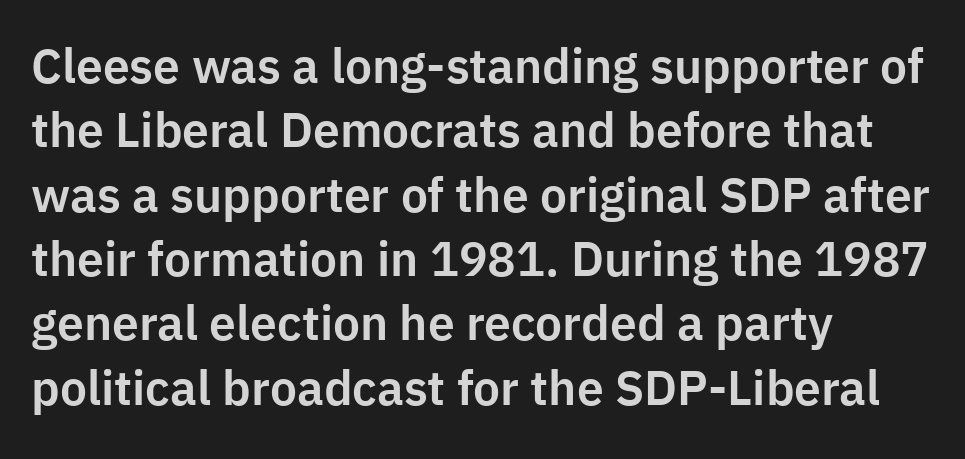
The image shows 48 px sans-serif type, upright; set left-aligned, normal line spacing (1.34x), normal letter spacing, not underlined; low stroke contrast and a medium x-height.
